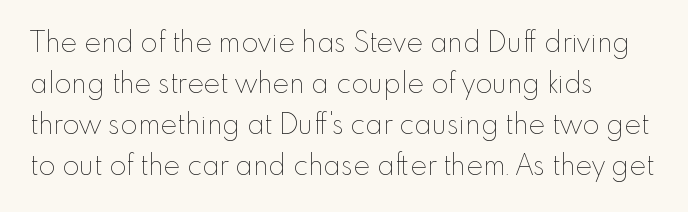
The image shows 28 px thin type, upright; set left-aligned, normal line spacing (1.46x), normal letter spacing, not underlined; low stroke contrast and a small x-height.
